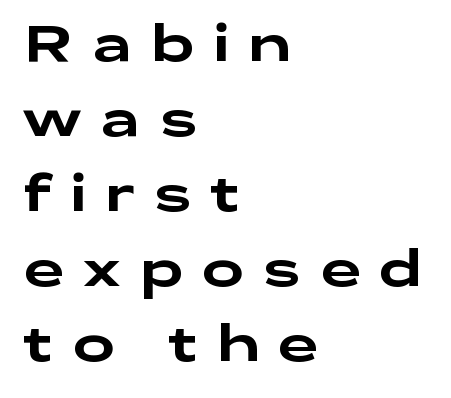
The image shows 50 px wide sans-serif type, upright; set left-aligned, normal line spacing (1.5x), unusually wide letter spacing (+0.38 em), not underlined; low stroke contrast and a medium x-height.
